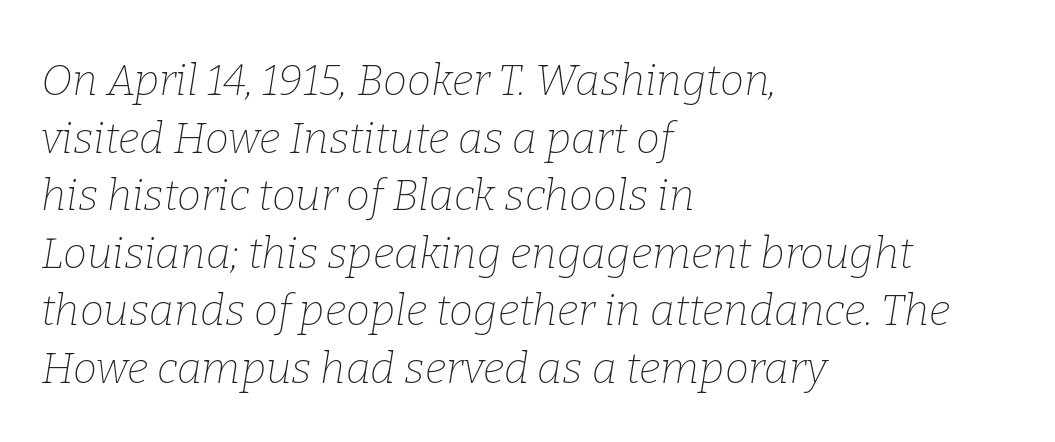
{"serif": "yes", "italic": "yes", "lean": "right", "slant_degrees": 9, "bold": "no", "weight": "thin", "width": "normal", "stroke_contrast": "low", "x_height": "medium", "monospaced": "no", "underline": "no", "align": "left", "line_spacing": "normal", "line_spacing_ratio": 1.34, "letter_spacing": "normal", "letter_spacing_em": 0.0, "glyph_px": 43}
